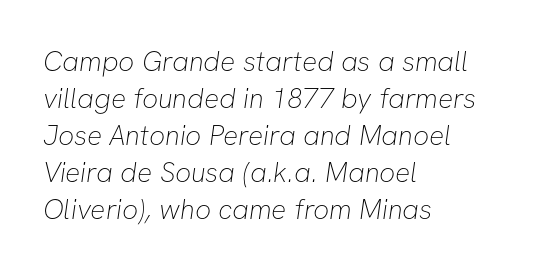
Q: Is the text bold? A: No.
Q: Is the typeface a serif or a sans-serif typeface? A: Sans-serif.
Q: Is the text underlined? A: No.
Q: How is the paragraph aligned? A: Left-aligned.
Q: Is the spacing between letters normal or unusually wide? A: Normal.
Q: Is the spacing between lines tight, normal or loose? A: Normal.
Q: Width (condensed, normal, or wide)? A: Normal.
Q: Stroke contrast? A: Low.
Q: x-height? A: Medium.
Q: Monospaced? A: No.
